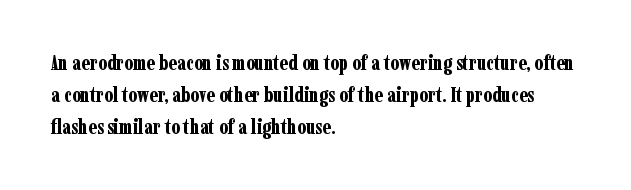
Q: Is the text bold? A: Yes.
Q: Is the text italic (slanted)? A: No, it is upright.
Q: Is the text underlined? A: No.
Q: How is the paragraph aligned? A: Left-aligned.
Q: Is the spacing between letters normal or unusually wide? A: Normal.
Q: Is the spacing between lines tight, normal or loose? A: Normal.
